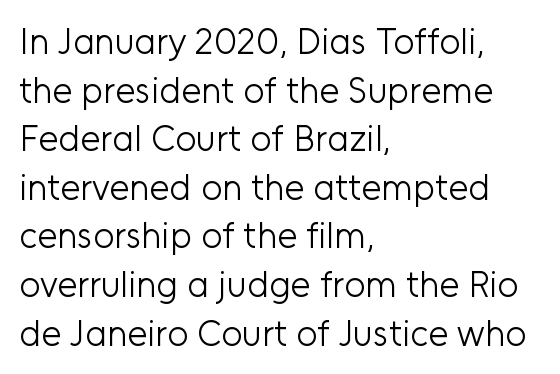
{"serif": "no", "italic": "no", "bold": "no", "weight": "light", "width": "normal", "stroke_contrast": "low", "x_height": "medium", "monospaced": "no", "underline": "no", "align": "left", "line_spacing": "normal", "line_spacing_ratio": 1.35, "letter_spacing": "normal", "letter_spacing_em": 0.0, "glyph_px": 36}
